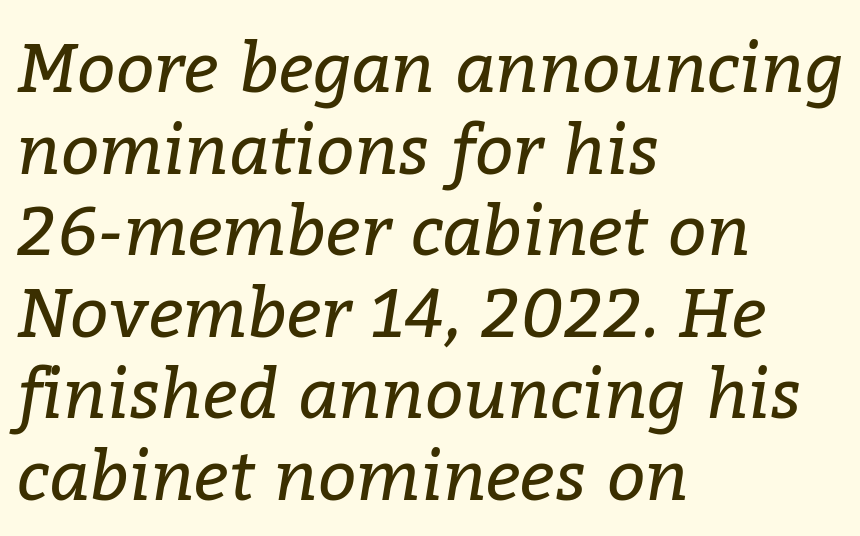
The image shows 68 px regular-weight serif type, italic (leaning right); set left-aligned, line spacing 1.2x, normal letter spacing, not underlined; low stroke contrast and a medium x-height.
